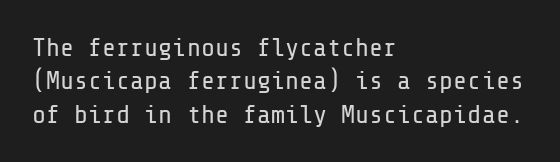
Q: Is the text bold? A: No.
Q: Is the text italic (slanted)? A: No, it is upright.
Q: Is the text underlined? A: No.
Q: How is the paragraph aligned? A: Left-aligned.
Q: Is the spacing between letters normal or unusually wide? A: Normal.
Q: Is the spacing between lines tight, normal or loose? A: Normal.
